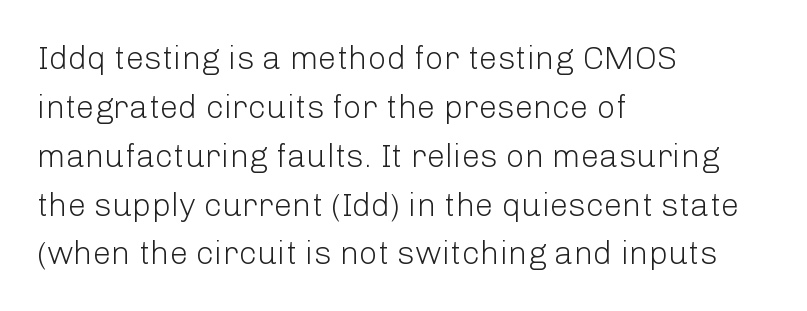
{"serif": "no", "italic": "no", "bold": "no", "weight": "light", "width": "normal", "stroke_contrast": "low", "x_height": "medium", "monospaced": "no", "underline": "no", "align": "left", "line_spacing": "normal", "line_spacing_ratio": 1.48, "letter_spacing": "normal", "letter_spacing_em": 0.0, "glyph_px": 33}
